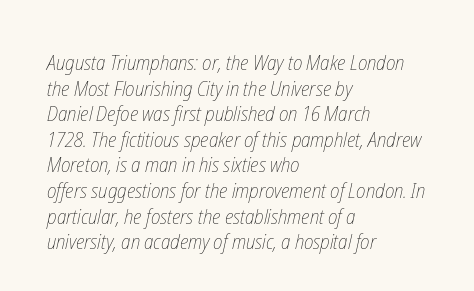
Q: Is the text bold? A: No.
Q: Is the text underlined? A: No.
Q: How is the paragraph aligned? A: Left-aligned.
Q: Is the spacing between letters normal or unusually wide? A: Normal.
